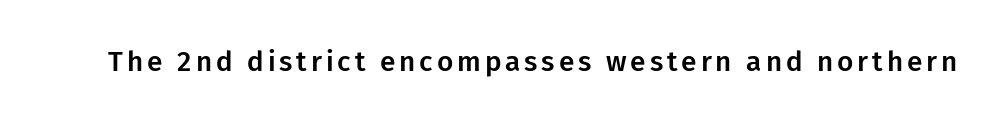
Character widths vary here, with narrow letters taking less room than wide ones. Each row of text sits above clean, open space. A typesetter would label this face a sans. Designer's note — italics off, roman on.
